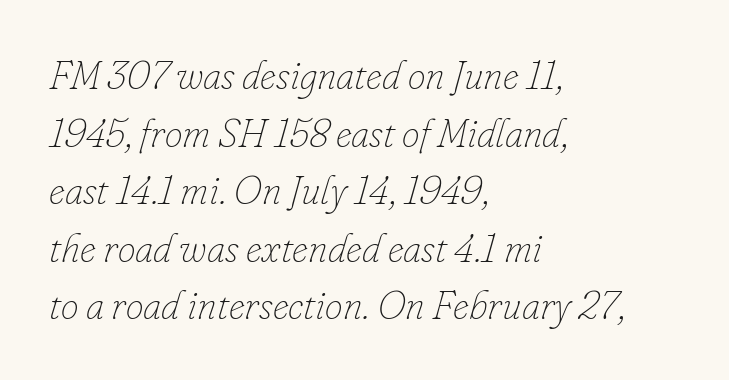
{"italic": "yes", "lean": "right", "slant_degrees": 16, "bold": "no", "weight": "thin", "width": "normal", "stroke_contrast": "low", "x_height": "small", "monospaced": "no", "underline": "no", "align": "left", "line_spacing": "normal", "line_spacing_ratio": 1.44, "letter_spacing": "normal", "letter_spacing_em": 0.0, "glyph_px": 40}
